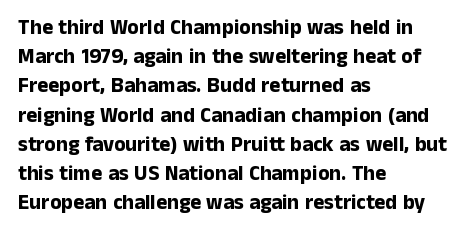
When letters stand straight like this, we call the style roman or upright. Line starts are locked; line ends wander. Quick note: underline off. Words appear dense and cohesive because spacing is normal. A normal amount of white space separates one row of letters from the next.
